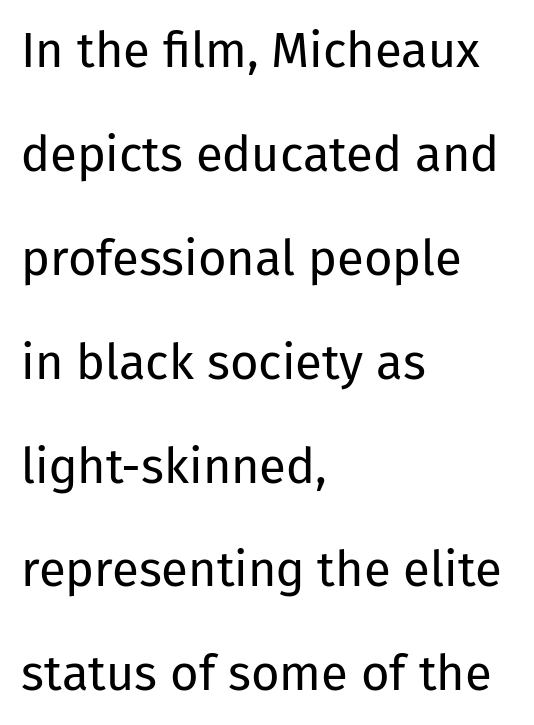
The image shows 49 px regular-weight sans-serif type, upright; set left-aligned, loose line spacing (2.12x), normal letter spacing, not underlined; low stroke contrast and a medium x-height.
